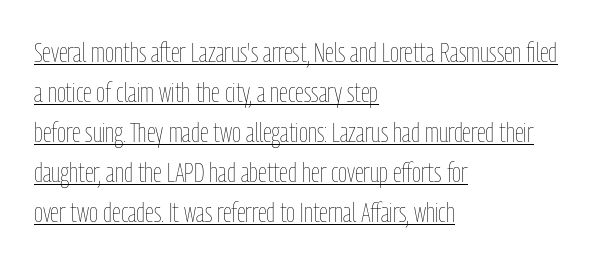
{"italic": "no", "bold": "no", "weight": "thin", "width": "condensed", "stroke_contrast": "low", "x_height": "medium", "monospaced": "no", "underline": "yes", "align": "left", "line_spacing": "normal", "line_spacing_ratio": 1.43, "letter_spacing": "normal", "letter_spacing_em": 0.0, "glyph_px": 28}
